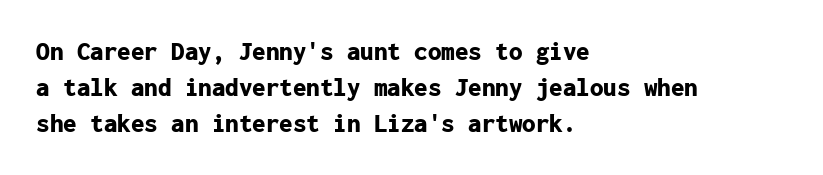
Q: Is the text bold? A: Yes.
Q: Is the text italic (slanted)? A: No, it is upright.
Q: Is the text underlined? A: No.
Q: How is the paragraph aligned? A: Left-aligned.
Q: Is the spacing between letters normal or unusually wide? A: Normal.
Q: Is the spacing between lines tight, normal or loose? A: Normal.
